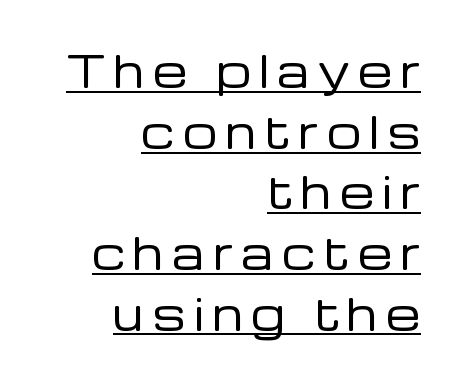
Q: Is the text bold? A: No.
Q: Is the text italic (slanted)? A: No, it is upright.
Q: Is the typeface a serif or a sans-serif typeface? A: Sans-serif.
Q: Is the text underlined? A: Yes.
Q: How is the paragraph aligned? A: Right-aligned.
Q: Is the spacing between letters normal or unusually wide? A: Unusually wide.
Q: Is the spacing between lines tight, normal or loose? A: Normal.
Q: Width (condensed, normal, or wide)? A: Normal.
Q: Stroke contrast? A: Low.
Q: x-height? A: Medium.
Q: Monospaced? A: No.
